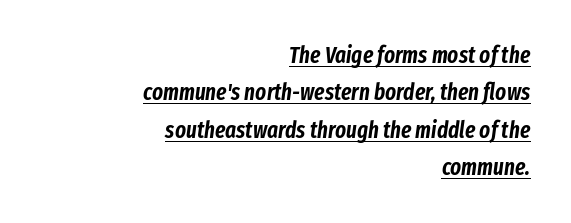
{"italic": "yes", "lean": "right", "slant_degrees": 8, "underline": "yes", "align": "right", "line_spacing": "normal", "line_spacing_ratio": 1.62, "letter_spacing": "normal", "letter_spacing_em": 0.0, "glyph_px": 23}
